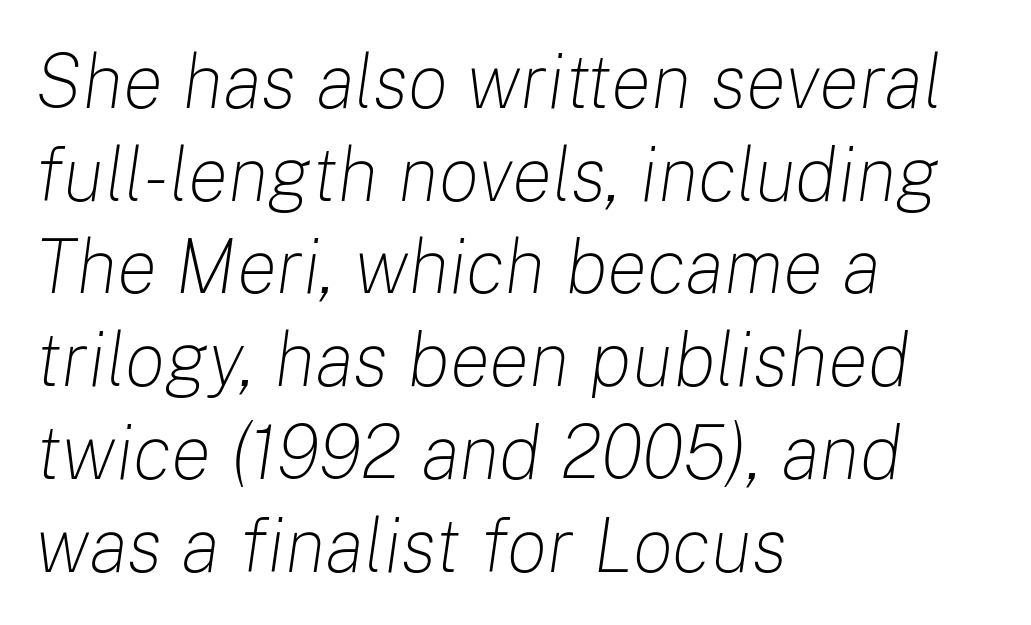
The image shows 76 px light type, italic (leaning right); set left-aligned, line spacing 1.22x, normal letter spacing, not underlined; low stroke contrast and a medium x-height.
